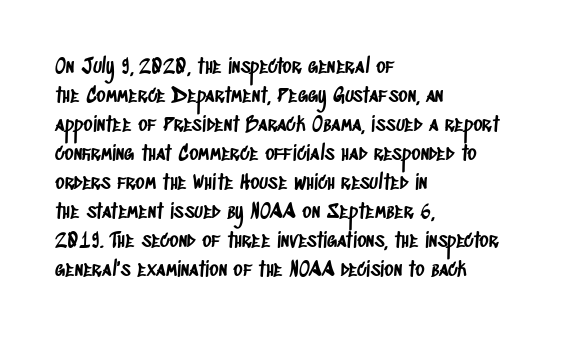
{"underline": "no", "align": "left", "line_spacing": "normal", "line_spacing_ratio": 1.45, "letter_spacing": "normal", "letter_spacing_em": 0.0, "glyph_px": 20}
